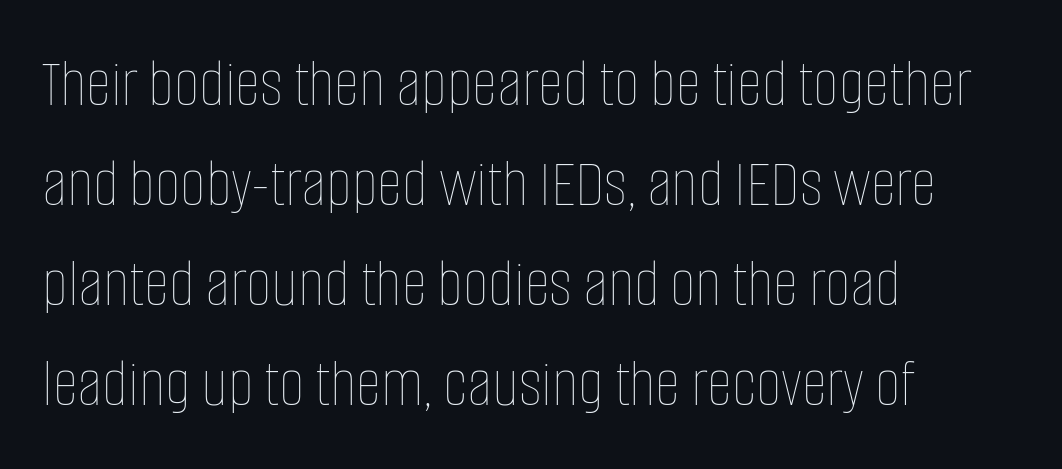
The image shows 70 px thin, condensed type, upright; set left-aligned, normal line spacing (1.43x), normal letter spacing, not underlined; low stroke contrast and a large x-height.
